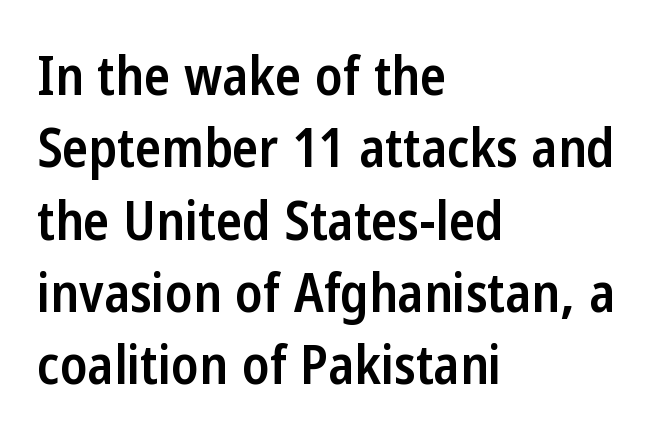
This sample uses plain, unmodified letter spacing. The typography opts for an upright posture over an oblique one. Spacing verdict: proportional, widths tailored to each character. Nobody drew a line under any word here. Grotesque or geometric, the face here clearly has no serifs.
